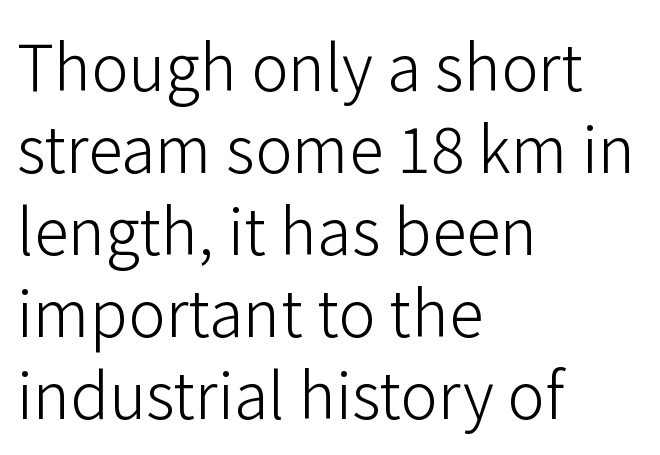
{"serif": "no", "italic": "no", "bold": "no", "weight": "light", "width": "normal", "stroke_contrast": "low", "x_height": "medium", "monospaced": "no", "underline": "no", "align": "left", "line_spacing": "normal", "line_spacing_ratio": 1.3, "letter_spacing": "normal", "letter_spacing_em": 0.0, "glyph_px": 63}
